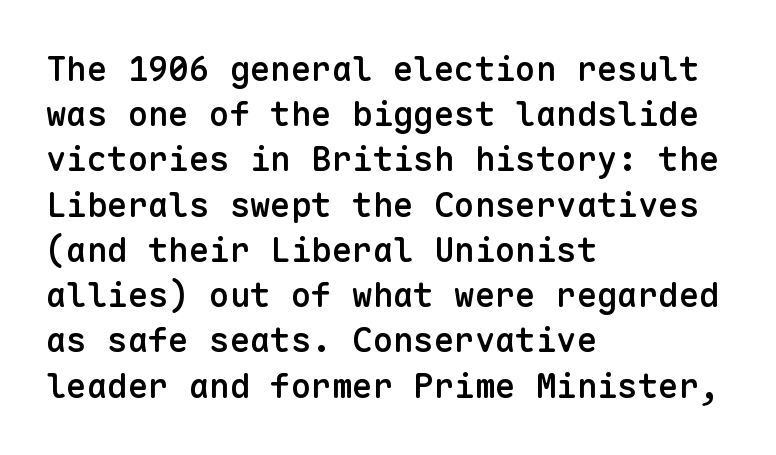
The image shows 34 px semibold sans-serif type, upright, monospaced; set left-aligned, normal line spacing (1.33x), normal letter spacing, not underlined; low stroke contrast and a medium x-height.
